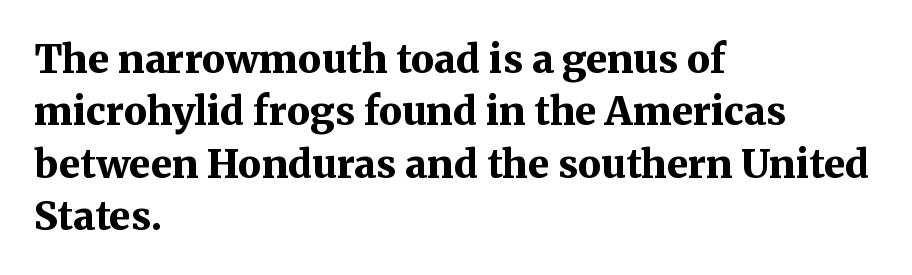
Q: Is the text bold? A: Yes.
Q: Is the text italic (slanted)? A: No, it is upright.
Q: Is the typeface a serif or a sans-serif typeface? A: Serif.
Q: Is the text underlined? A: No.
Q: How is the paragraph aligned? A: Left-aligned.
Q: Is the spacing between letters normal or unusually wide? A: Normal.
Q: Is the spacing between lines tight, normal or loose? A: Normal.
Q: Width (condensed, normal, or wide)? A: Normal.
Q: Stroke contrast? A: Medium.
Q: x-height? A: Medium.
Q: Monospaced? A: No.
